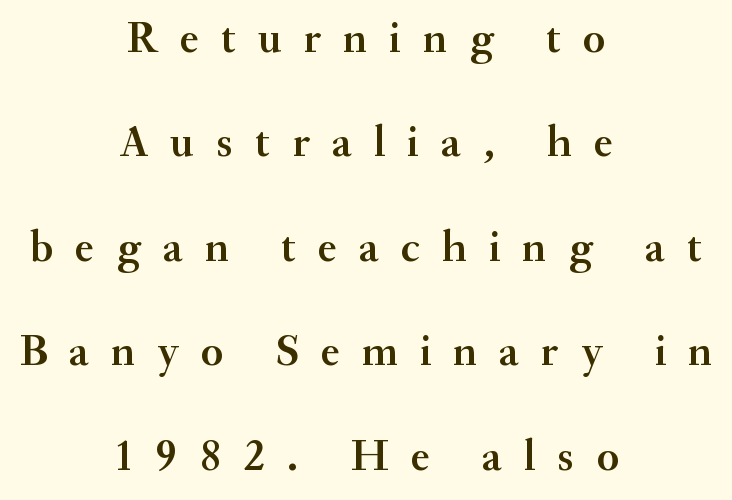
The image shows 45 px serif type, upright; set centered, loose line spacing (2.32x), unusually wide letter spacing (+0.49 em), not underlined; medium stroke contrast and a small x-height.
